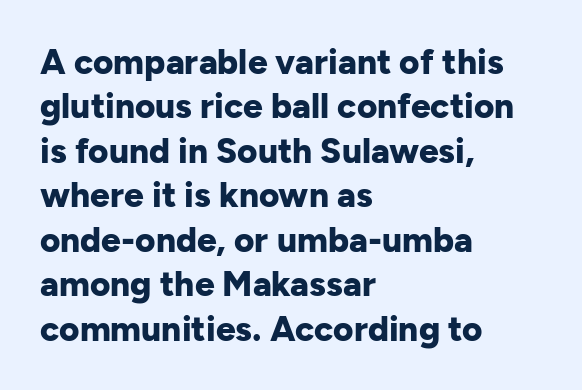
The letters advance in unequal steps, a hallmark of proportional type. Honestly, there is no underline to notice here at all. Does the type have serifs? No, each stem ends abruptly. This block has exactly the height ordinary leading produces. You'd pick this weight for a headline — it's a proper bold.
